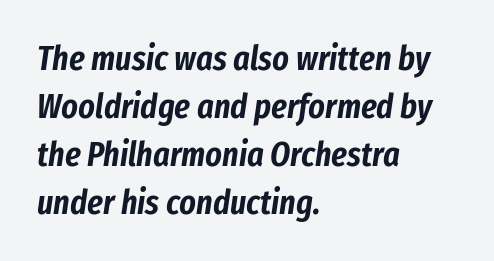
Q: Is the text italic (slanted)? A: Yes, it leans right by about 8 degrees.
Q: Is the text underlined? A: No.
Q: How is the paragraph aligned? A: Left-aligned.
Q: Is the spacing between letters normal or unusually wide? A: Normal.
Q: Is the spacing between lines tight, normal or loose? A: Normal.
Q: Width (condensed, normal, or wide)? A: Condensed.
Q: Stroke contrast? A: Low.
Q: x-height? A: Medium.
Q: Monospaced? A: No.
